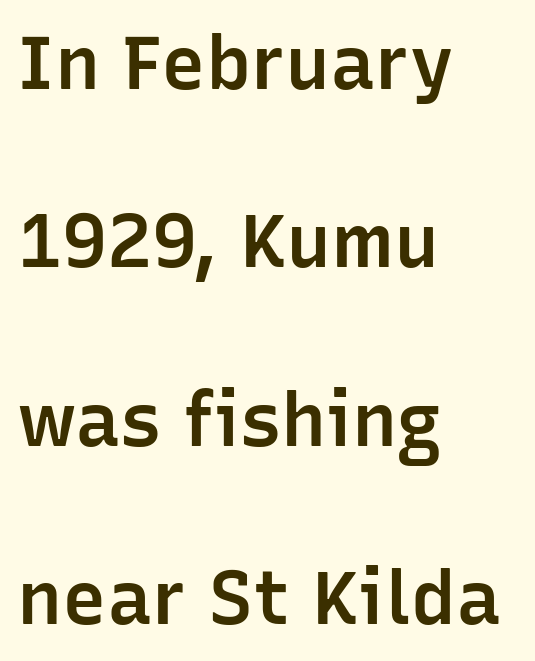
The image shows 75 px semibold sans-serif type, upright; set left-aligned, loose line spacing (2.38x), normal letter spacing, not underlined; low stroke contrast and a medium x-height.
